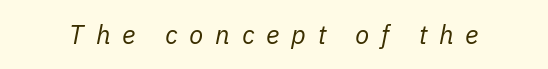
Substantial extra tracking has been applied to these lines. The gap between lines stays unmarked. Italic? Definitely — the glyphs are oblique. The passage shown is not bold in any degree.
